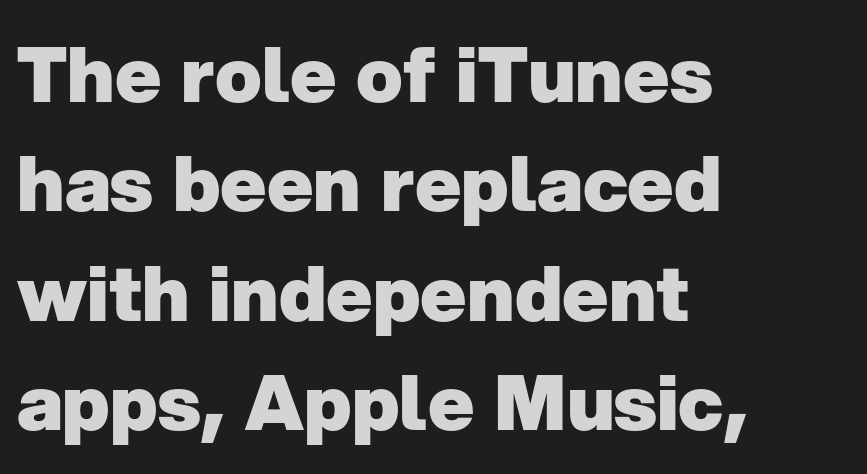
Q: Is the text bold? A: Yes.
Q: Is the text italic (slanted)? A: No, it is upright.
Q: Is the typeface a serif or a sans-serif typeface? A: Sans-serif.
Q: Is the text underlined? A: No.
Q: How is the paragraph aligned? A: Left-aligned.
Q: Is the spacing between letters normal or unusually wide? A: Normal.
Q: Is the spacing between lines tight, normal or loose? A: Normal.
Q: Width (condensed, normal, or wide)? A: Normal.
Q: Stroke contrast? A: Low.
Q: x-height? A: Medium.
Q: Monospaced? A: No.
